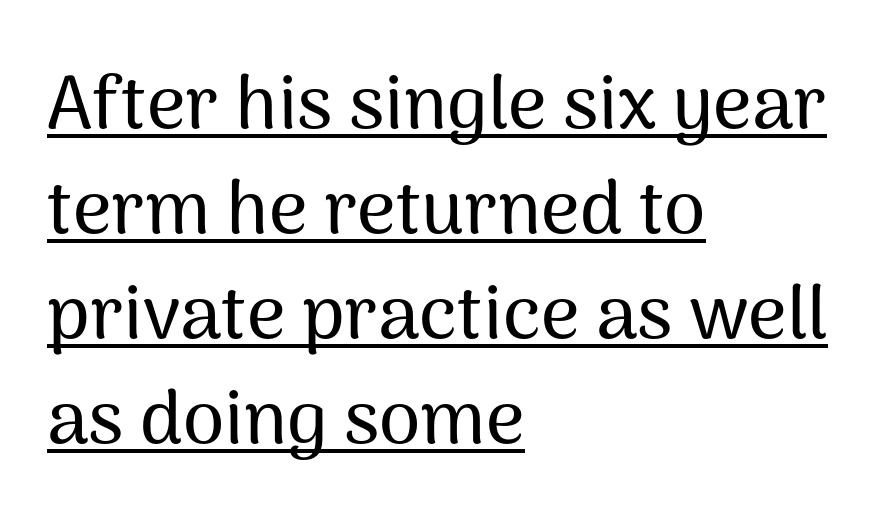
Q: Is the text italic (slanted)? A: No, it is upright.
Q: Is the typeface a serif or a sans-serif typeface? A: Sans-serif.
Q: Is the text underlined? A: Yes.
Q: How is the paragraph aligned? A: Left-aligned.
Q: Is the spacing between letters normal or unusually wide? A: Normal.
Q: Is the spacing between lines tight, normal or loose? A: Normal.
Q: Width (condensed, normal, or wide)? A: Normal.
Q: Stroke contrast? A: Medium.
Q: x-height? A: Medium.
Q: Monospaced? A: No.
